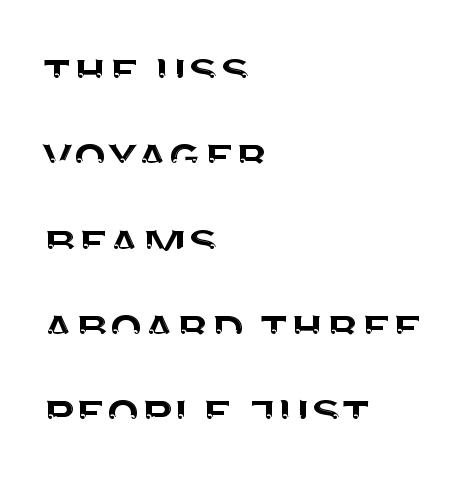
{"serif": "no", "italic": "no", "width": "normal", "stroke_contrast": "medium", "x_height": "large", "monospaced": "no", "underline": "no", "align": "left", "line_spacing": "normal", "line_spacing_ratio": 1.58, "letter_spacing": "normal", "letter_spacing_em": 0.0, "glyph_px": 54}
